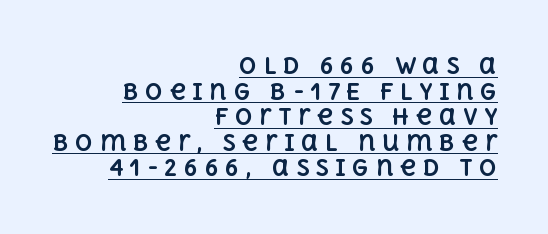
The image shows 22 px bold type, upright; set right-aligned, line spacing 1.16x, unusually wide letter spacing (+0.29 em), underlined.
